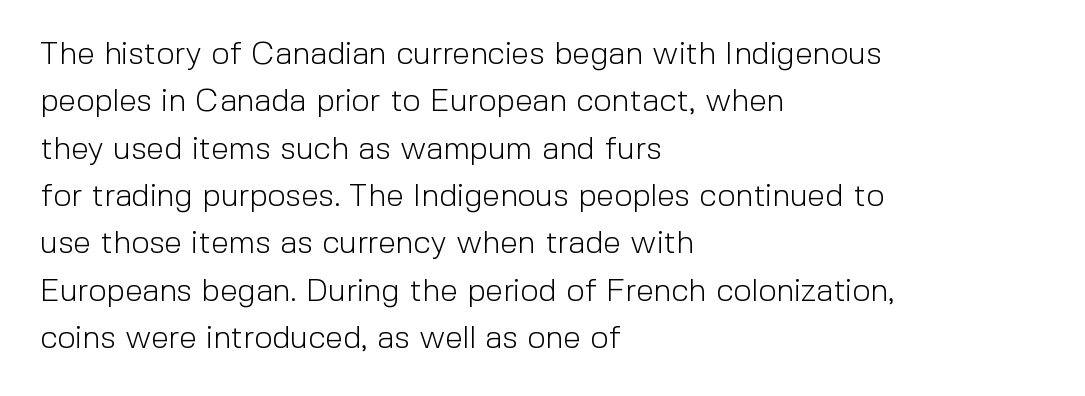
Q: Is the text bold? A: No.
Q: Is the text italic (slanted)? A: No, it is upright.
Q: Is the typeface a serif or a sans-serif typeface? A: Sans-serif.
Q: Is the text underlined? A: No.
Q: How is the paragraph aligned? A: Left-aligned.
Q: Is the spacing between letters normal or unusually wide? A: Normal.
Q: Is the spacing between lines tight, normal or loose? A: Normal.
Q: Width (condensed, normal, or wide)? A: Normal.
Q: x-height? A: Medium.
Q: Monospaced? A: No.
